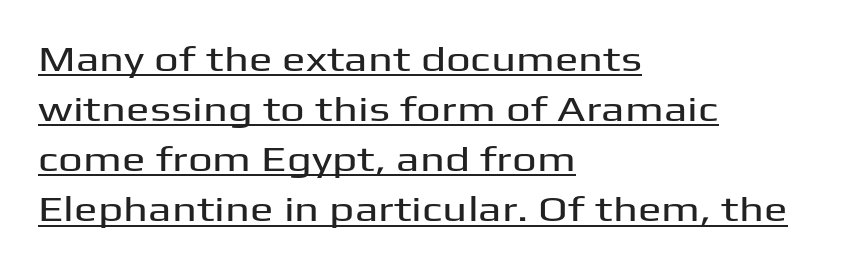
{"serif": "no", "italic": "no", "width": "wide", "stroke_contrast": "medium", "x_height": "medium", "monospaced": "no", "underline": "yes", "align": "left", "line_spacing": "normal", "line_spacing_ratio": 1.43, "letter_spacing": "normal", "letter_spacing_em": 0.0, "glyph_px": 35}
